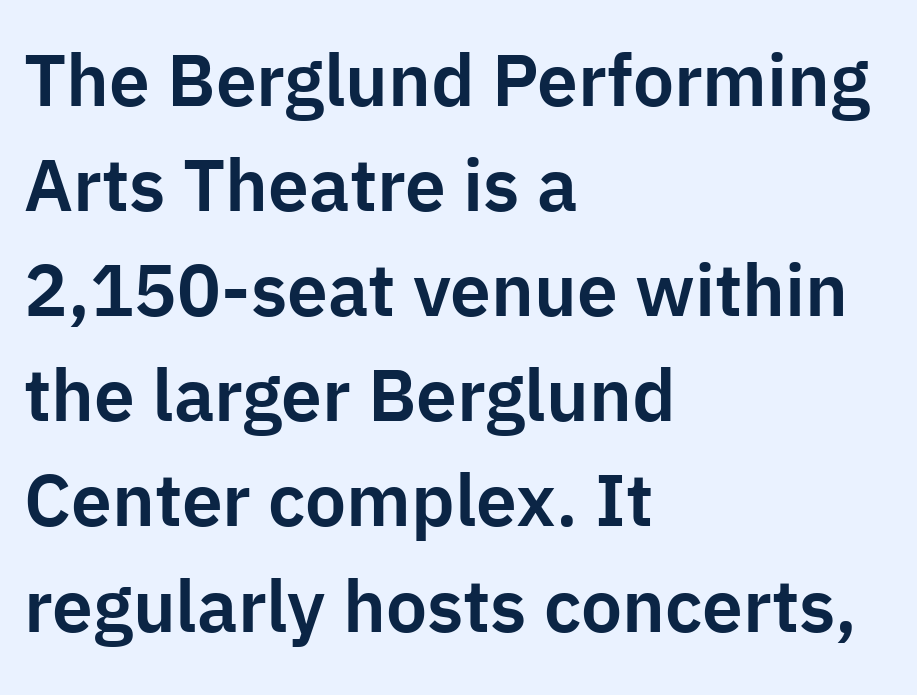
The image shows 73 px sans-serif type, upright; set left-aligned, normal line spacing (1.44x), normal letter spacing, not underlined; low stroke contrast and a medium x-height.
